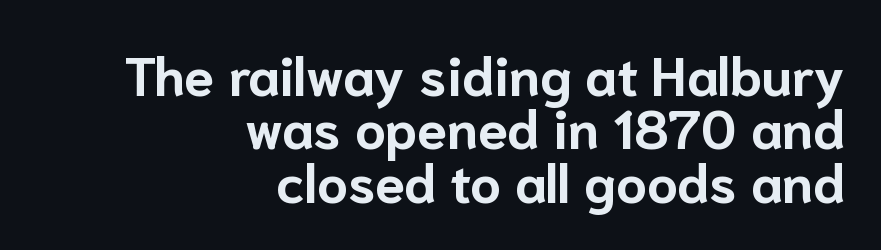
Observe the ordinary spacing: letters are neighbours, not strangers. Does the lettering tilt? It doesn't — this is upright. Summary of vertical rhythm: compact, with narrow interline spacing. The face used here is proportionally spaced, like ordinary book or web type.
